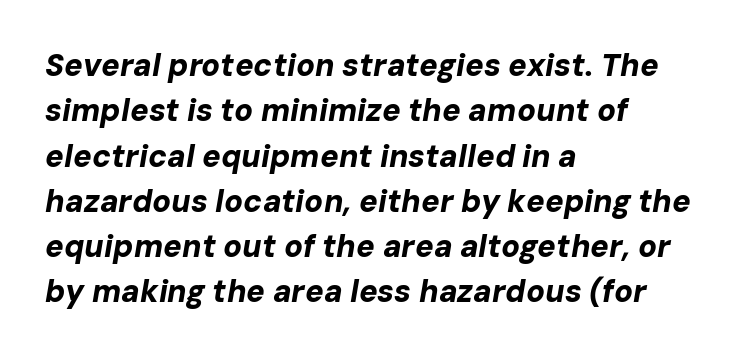
Q: Is the text bold? A: Yes.
Q: Is the text italic (slanted)? A: Yes, it leans right by about 10 degrees.
Q: Is the text underlined? A: No.
Q: How is the paragraph aligned? A: Left-aligned.
Q: Is the spacing between letters normal or unusually wide? A: Normal.
Q: Is the spacing between lines tight, normal or loose? A: Normal.
Q: Width (condensed, normal, or wide)? A: Normal.
Q: Stroke contrast? A: Low.
Q: x-height? A: Medium.
Q: Monospaced? A: No.
